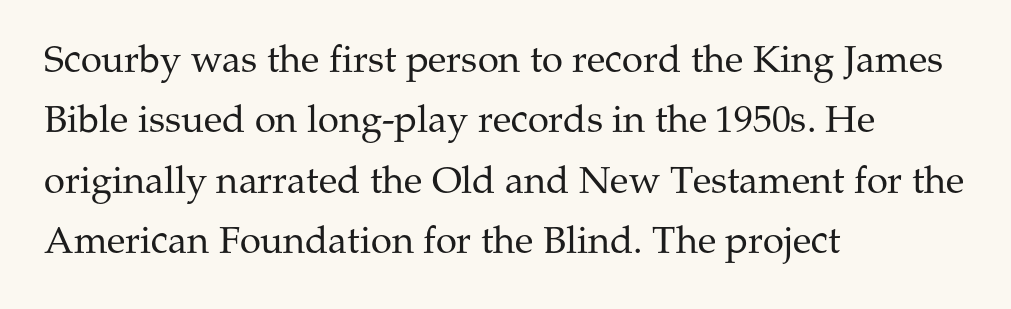
Q: Is the text bold? A: No.
Q: Is the text italic (slanted)? A: No, it is upright.
Q: Is the typeface a serif or a sans-serif typeface? A: Serif.
Q: Is the text underlined? A: No.
Q: How is the paragraph aligned? A: Left-aligned.
Q: Is the spacing between letters normal or unusually wide? A: Normal.
Q: Is the spacing between lines tight, normal or loose? A: Normal.
Q: Width (condensed, normal, or wide)? A: Normal.
Q: Stroke contrast? A: Medium.
Q: x-height? A: Medium.
Q: Monospaced? A: No.
